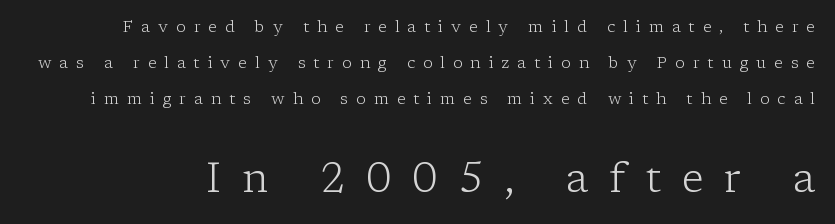
If you drew a line through each stem, it would be perfectly vertical. Bigger letters appear in the bottom chunk; the top chunk is reduced. Observe the wide spacing: letters keep a clear distance from each other. The typesetting does not lean heavy: it is not bold. You could not count columns in this text — the font is proportionally spaced. Vertically, the passage feels expansive, rows floating well apart.
